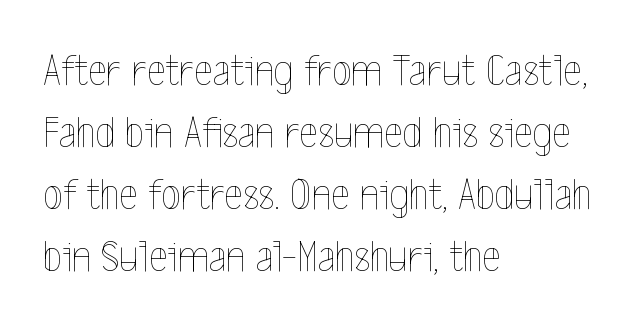
Whoever set this chose a conventional vertical rhythm. No italicization has been applied; the sample stays upright. No extra ink here — the face is not bold. This sample is left-justified, so line endings fall wherever the words run out. Between one letter and the next there's only the usual sliver of space. The glyphs are unaccompanied by any horizontal stroke below them.
